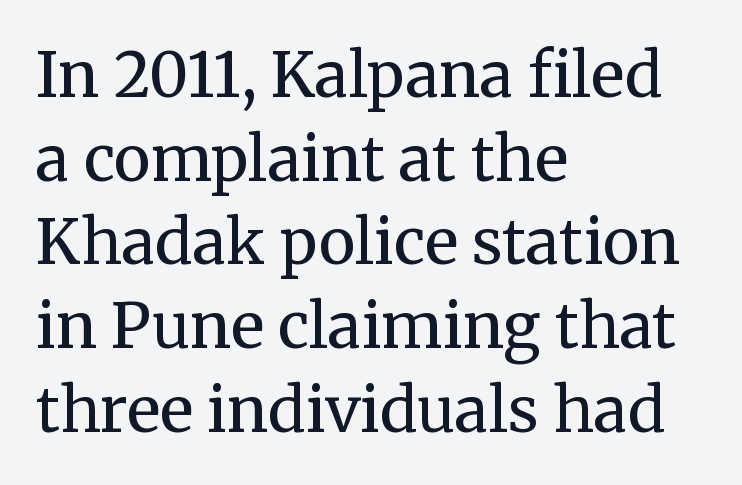
Q: Is the text bold? A: No.
Q: Is the text italic (slanted)? A: No, it is upright.
Q: Is the typeface a serif or a sans-serif typeface? A: Serif.
Q: Is the text underlined? A: No.
Q: How is the paragraph aligned? A: Left-aligned.
Q: Is the spacing between letters normal or unusually wide? A: Normal.
Q: Is the spacing between lines tight, normal or loose? A: Normal.
Q: Width (condensed, normal, or wide)? A: Normal.
Q: Stroke contrast? A: Medium.
Q: x-height? A: Medium.
Q: Monospaced? A: No.
